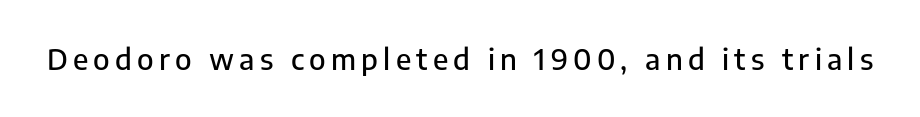
Is this a fixed-width face? No — the glyphs have proportional, varying widths. A bare baseline throughout the passage. This sample uses an upright cut, with every glyph sitting square on the baseline. Classification — sans serif.
